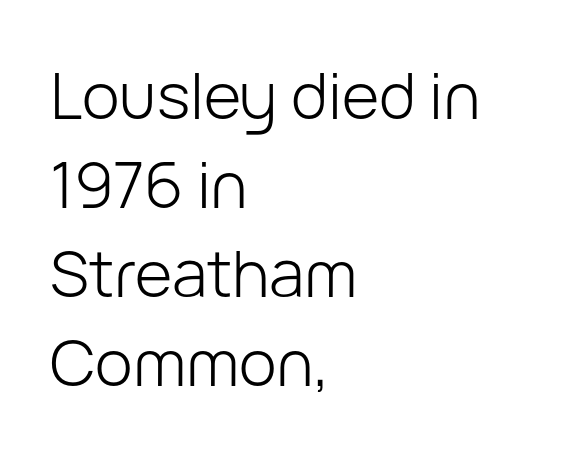
{"serif": "no", "italic": "no", "bold": "no", "weight": "light", "width": "normal", "stroke_contrast": "low", "x_height": "medium", "monospaced": "no", "underline": "no", "align": "left", "line_spacing": "normal", "line_spacing_ratio": 1.39, "letter_spacing": "normal", "letter_spacing_em": 0.0, "glyph_px": 64}
